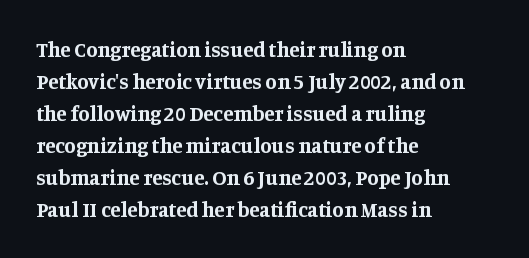
The type sits square on the baseline with zero lean. Summary of weight: heavy, a full bold. Interline gaps are of average width in this sample. The type is set solid horizontally, with unmodified tracking. Underline: absent.
